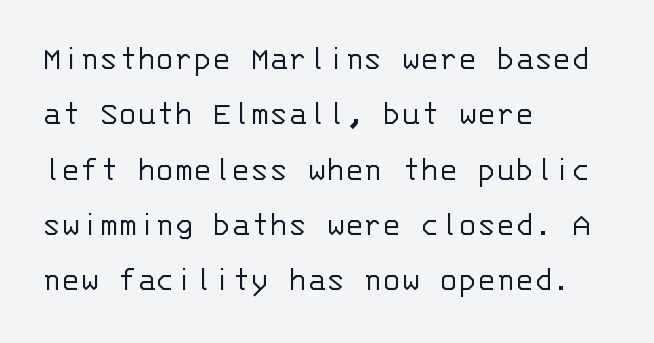
{"serif": "no", "italic": "no", "bold": "no", "weight": "light", "width": "normal", "stroke_contrast": "low", "x_height": "large", "monospaced": "yes", "underline": "no", "align": "left", "line_spacing": "normal", "line_spacing_ratio": 1.58, "letter_spacing": "normal", "letter_spacing_em": 0.0, "glyph_px": 35}
